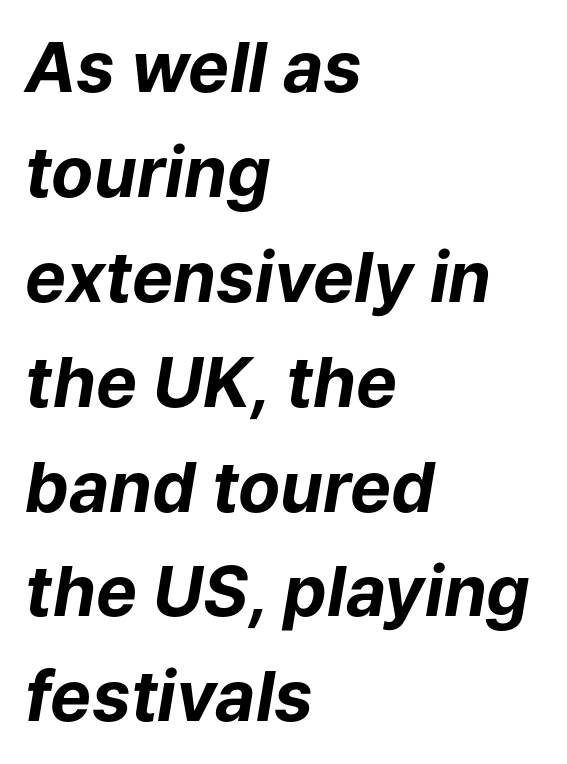
{"italic": "yes", "lean": "right", "slant_degrees": 9, "bold": "yes", "weight": "bold", "width": "normal", "stroke_contrast": "low", "x_height": "medium", "monospaced": "no", "underline": "no", "align": "left", "line_spacing": "normal", "line_spacing_ratio": 1.52, "letter_spacing": "normal", "letter_spacing_em": 0.0, "glyph_px": 69}
